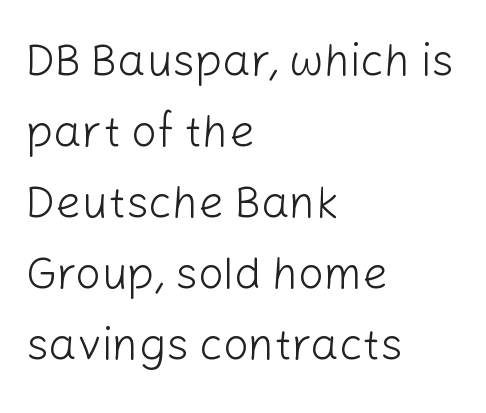
The image shows 45 px light sans-serif type, upright; set left-aligned, normal line spacing (1.58x), normal letter spacing, not underlined; low stroke contrast and a medium x-height.
